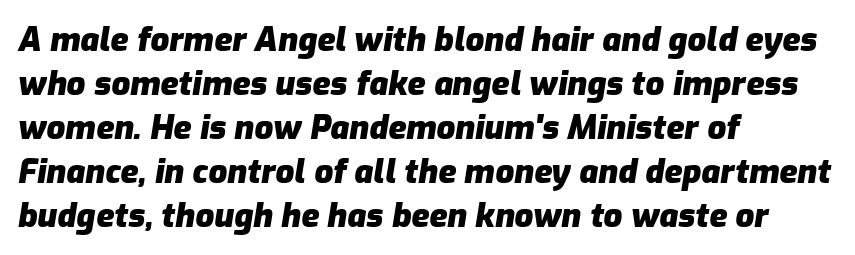
Q: Is the text bold? A: Yes.
Q: Is the text italic (slanted)? A: Yes, it leans right by about 9 degrees.
Q: Is the text underlined? A: No.
Q: How is the paragraph aligned? A: Left-aligned.
Q: Is the spacing between letters normal or unusually wide? A: Normal.
Q: Is the spacing between lines tight, normal or loose? A: Normal.
Q: Width (condensed, normal, or wide)? A: Normal.
Q: Stroke contrast? A: Low.
Q: x-height? A: Medium.
Q: Monospaced? A: No.
